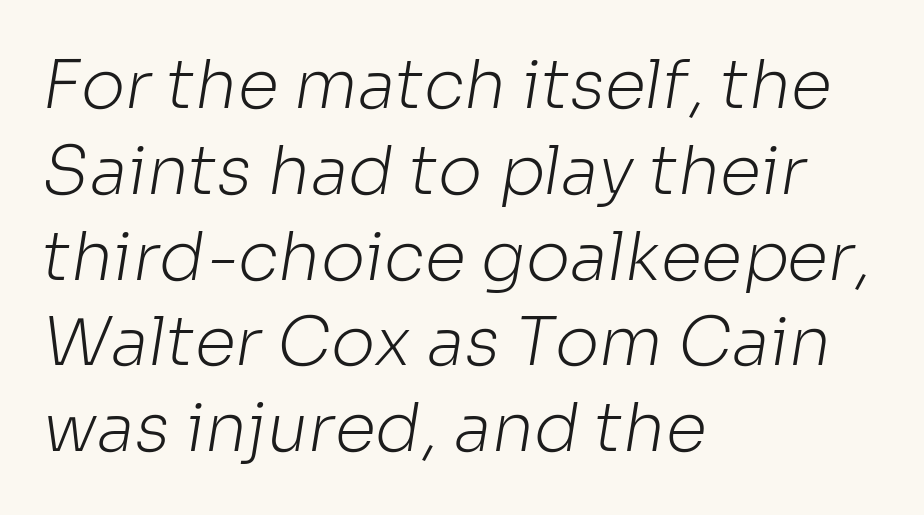
Regarding leading, the lines here are spaced in the standard way. The face looks like a standard text weight, possibly lighter. Observe the ordinary spacing: letters are neighbours, not strangers. This sample has the flowing, uneven cadence of proportional lettering. The typeface chosen for these lines omits serifs. The typesetter chose a ragged-right arrangement here.
